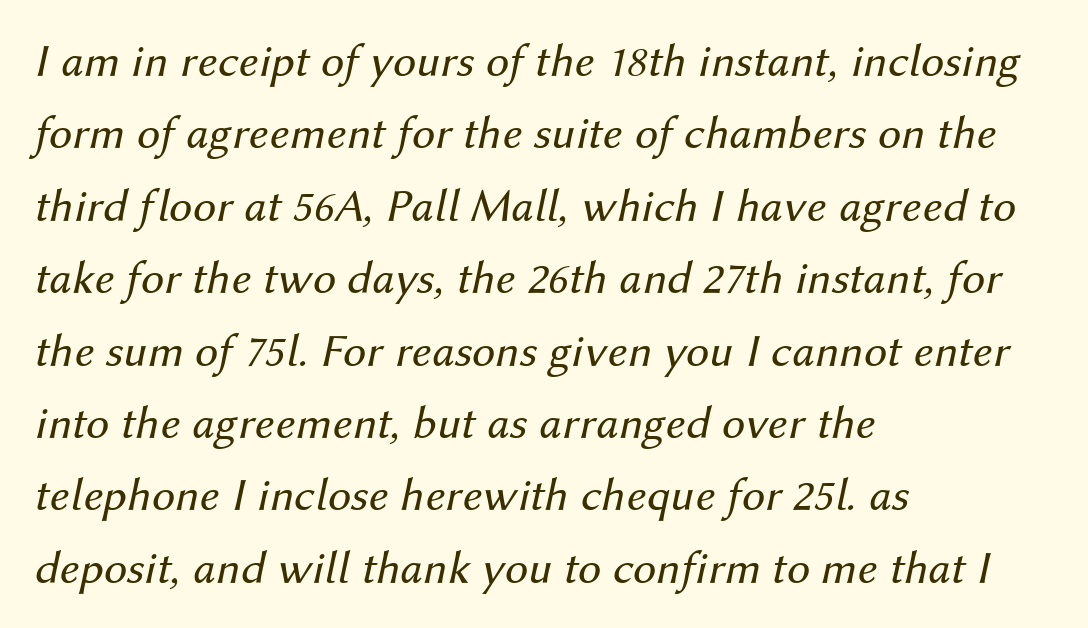
Regular leading. Descender tails drop into unmarked territory. Stem width sits at or under what a default text font uses. The ragged edge is on the right, which tells us the setting is flush left. The face used here is rendered with its standard letterfit. This sample has the flowing, uneven cadence of proportional lettering.
